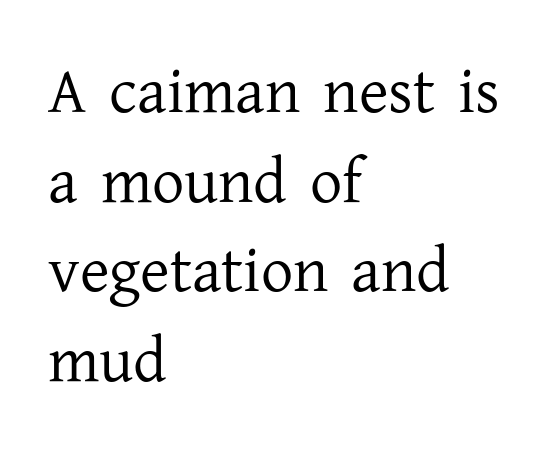
Unlike a clean sans, this face finishes its strokes with serifs. Just letters on the line, the space beneath them empty. The gaps between neighbouring characters are ordinary and unremarkable. Students, observe: this is what conventionally led text looks like.
